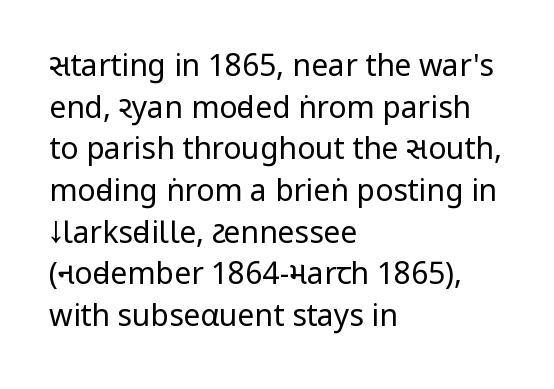
Q: Is the text bold? A: No.
Q: Is the text italic (slanted)? A: No, it is upright.
Q: Is the typeface a serif or a sans-serif typeface? A: Sans-serif.
Q: Is the text underlined? A: No.
Q: How is the paragraph aligned? A: Left-aligned.
Q: Is the spacing between letters normal or unusually wide? A: Normal.
Q: Is the spacing between lines tight, normal or loose? A: Normal.
Q: Width (condensed, normal, or wide)? A: Condensed.
Q: Stroke contrast? A: Low.
